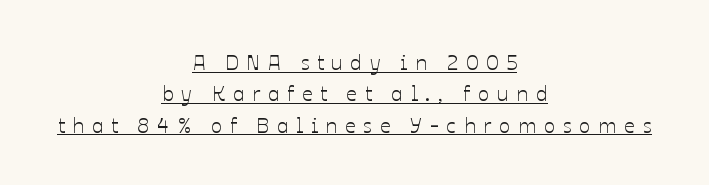
{"italic": "no", "underline": "yes", "align": "center", "line_spacing": "normal", "line_spacing_ratio": 1.49, "letter_spacing": "wide", "letter_spacing_em": 0.37, "glyph_px": 21}
